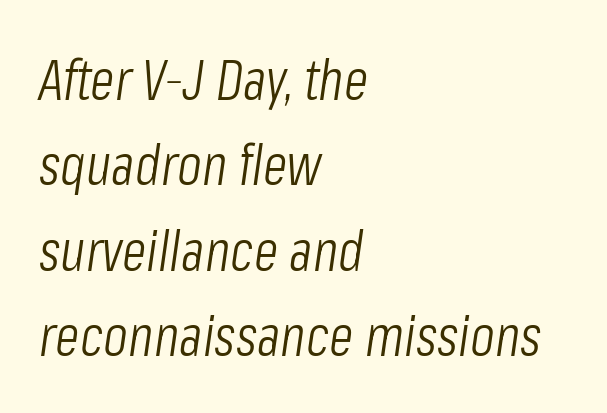
The image shows 57 px light, condensed type, italic (leaning right); set left-aligned, normal line spacing (1.5x), normal letter spacing, not underlined; low stroke contrast and a medium x-height.
